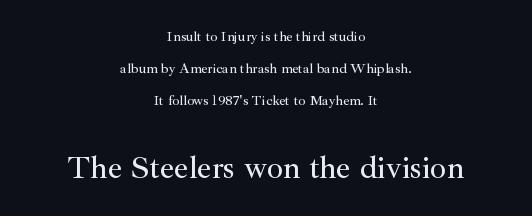
These lines are rendered in a variable-pitch font. The space beneath each line is pristine and unruled. Is there much room between lines? Yes — plenty of vertical air separates them. The axis of the letterforms is exactly vertical. The rendering positions every line midway between the sides.
